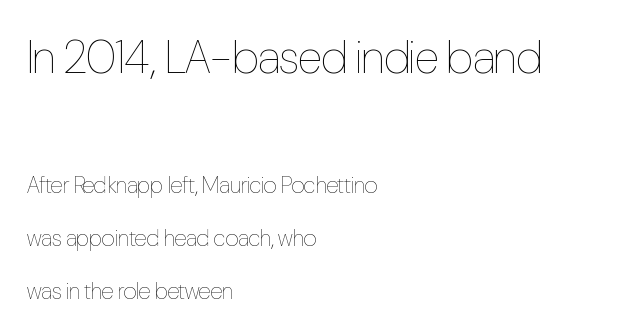
Q: Is the text bold? A: No.
Q: Is the text italic (slanted)? A: No, it is upright.
Q: Is the text underlined? A: No.
Q: How is the paragraph aligned? A: Left-aligned.
Q: Is the spacing between letters normal or unusually wide? A: Normal.
Q: Is the spacing between lines tight, normal or loose? A: Loose.
Q: Which block of text is set in a larger size, the first (top) or the second (bottom)? A: The first (top) one.
Q: Width (condensed, normal, or wide)? A: Condensed.
Q: Stroke contrast? A: Low.
Q: x-height? A: Medium.
Q: Monospaced? A: No.
